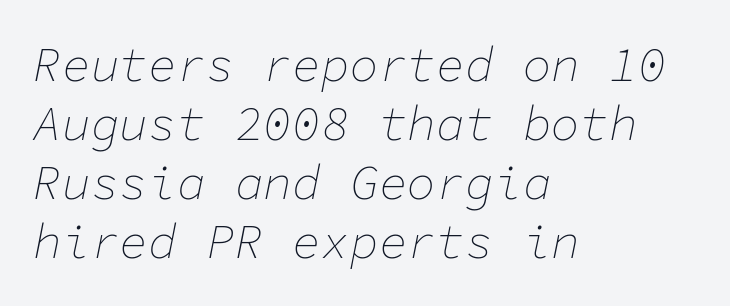
The image shows 48 px thin type, italic (leaning right), monospaced; set left-aligned, line spacing 1.23x, normal letter spacing, not underlined; low stroke contrast and a medium x-height.
